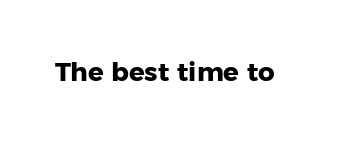
Q: Is the text bold? A: Yes.
Q: Is the text italic (slanted)? A: No, it is upright.
Q: Is the text underlined? A: No.
Q: Is the spacing between letters normal or unusually wide? A: Normal.
